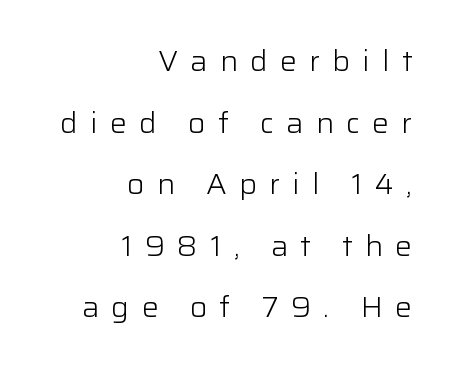
Short note: letters widely spaced. Note: no serifs on the glyphs. Vertical strokes here are truly vertical. Clear beneath every line of the passage. Character widths vary here, with narrow letters taking less room than wide ones.
